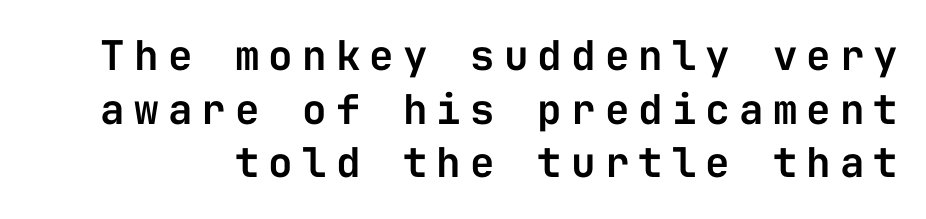
It's the straight-up-and-down kind of type. Students, observe: this is what conventionally led text looks like. Tracking here is generous; glyphs stand well apart from one another. The type family on display is of the sans-serif kind. Quick note: underline off. Here the designer chose a console-style face with uniform glyph widths.
